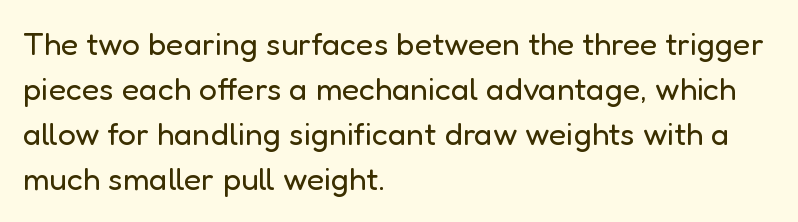
The image shows 32 px regular-weight sans-serif type, upright; set left-aligned, normal line spacing (1.41x), normal letter spacing, not underlined; low stroke contrast and a medium x-height.
